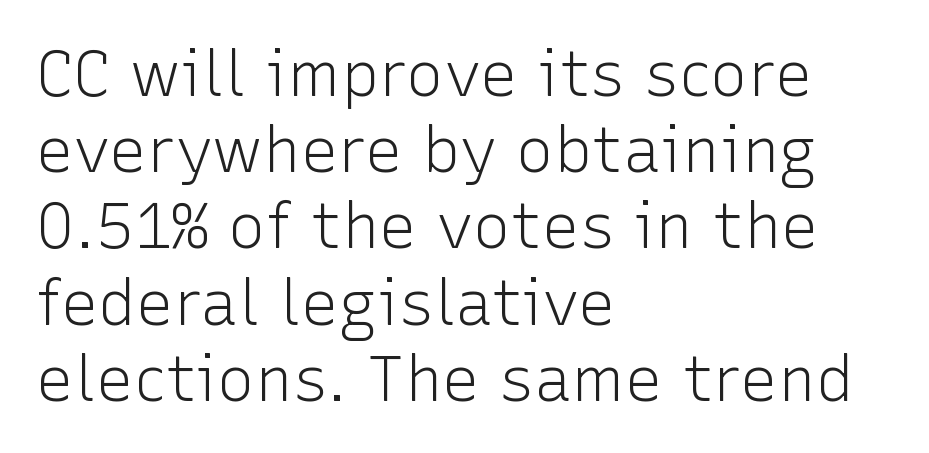
One-word summary of the alignment: left. Bold? No — there's no thickening of the strokes. Characters remain perfectly vertical along every line. Glyph-to-glyph distance matches everyday printed text. A sans-serif font was chosen for this passage. A typesetter would call this proportional, since set widths differ per character.
